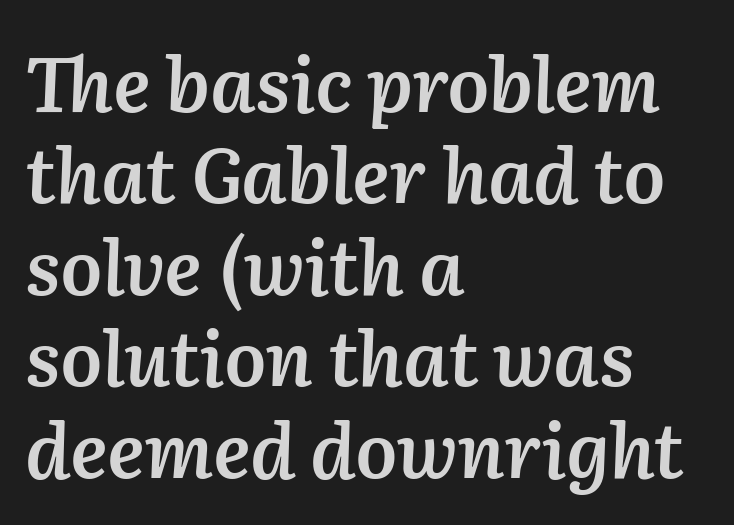
Q: Is the text bold? A: Semi-bold.
Q: Is the text italic (slanted)? A: Yes, it leans right by about 2 degrees.
Q: Is the text underlined? A: No.
Q: How is the paragraph aligned? A: Left-aligned.
Q: Is the spacing between letters normal or unusually wide? A: Normal.
Q: Width (condensed, normal, or wide)? A: Normal.
Q: Stroke contrast? A: Medium.
Q: x-height? A: Medium.
Q: Monospaced? A: No.
